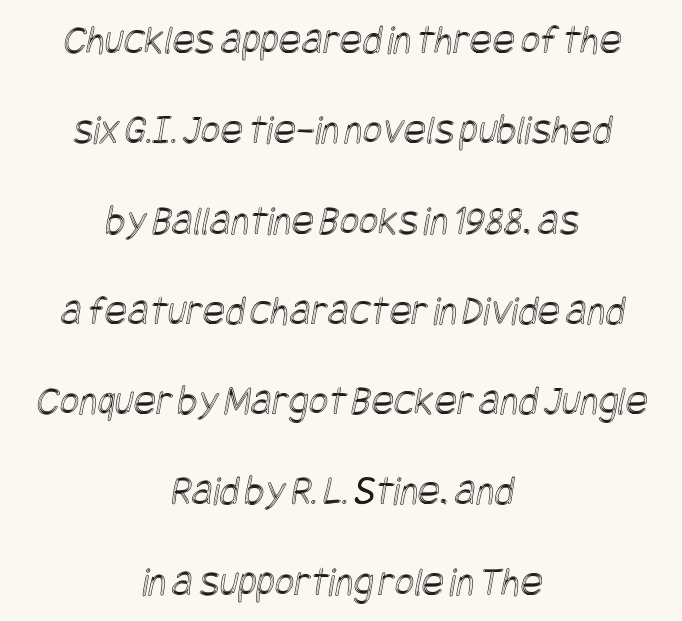
{"width": "condensed", "x_height": "large", "underline": "no", "align": "center", "line_spacing": "loose", "line_spacing_ratio": 2.15, "letter_spacing": "normal", "letter_spacing_em": 0.0, "glyph_px": 42}
